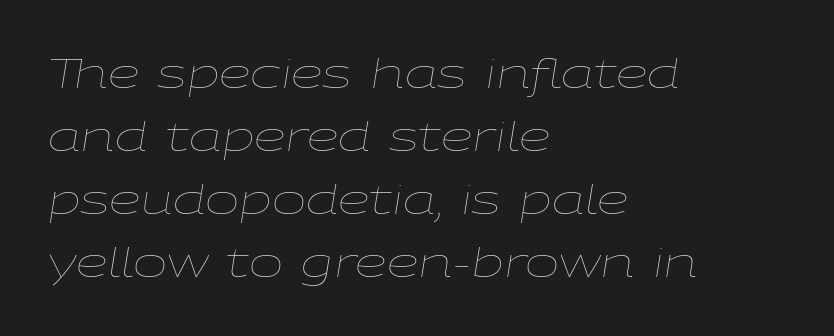
Q: Is the text bold? A: No.
Q: Is the text italic (slanted)? A: Yes, it leans right by about 9 degrees.
Q: Is the text underlined? A: No.
Q: How is the paragraph aligned? A: Left-aligned.
Q: Is the spacing between letters normal or unusually wide? A: Normal.
Q: Is the spacing between lines tight, normal or loose? A: Normal.
Q: Width (condensed, normal, or wide)? A: Wide.
Q: Stroke contrast? A: Low.
Q: x-height? A: Medium.
Q: Monospaced? A: No.
